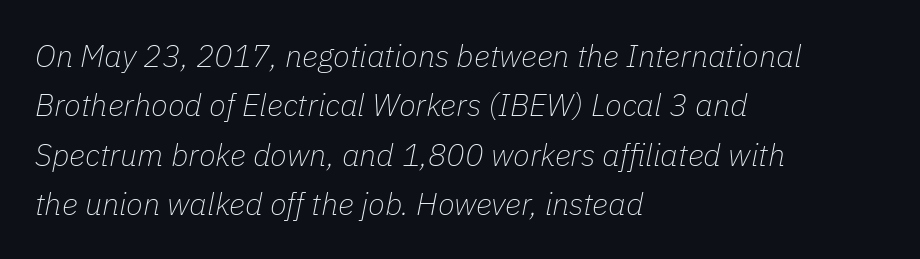
Q: Is the text bold? A: No.
Q: Is the text italic (slanted)? A: Yes, it leans right by about 11 degrees.
Q: Is the text underlined? A: No.
Q: How is the paragraph aligned? A: Left-aligned.
Q: Is the spacing between letters normal or unusually wide? A: Normal.
Q: Is the spacing between lines tight, normal or loose? A: Normal.
Q: Width (condensed, normal, or wide)? A: Normal.
Q: Stroke contrast? A: Low.
Q: x-height? A: Medium.
Q: Monospaced? A: No.
